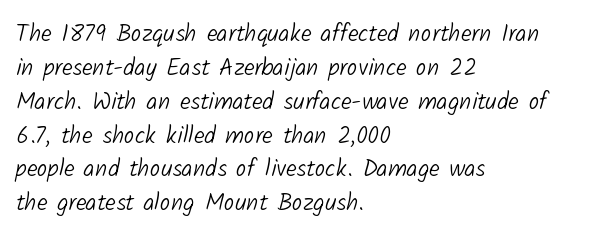
Q: Is the text bold? A: No.
Q: Is the text underlined? A: No.
Q: How is the paragraph aligned? A: Left-aligned.
Q: Is the spacing between letters normal or unusually wide? A: Normal.
Q: Is the spacing between lines tight, normal or loose? A: Normal.
